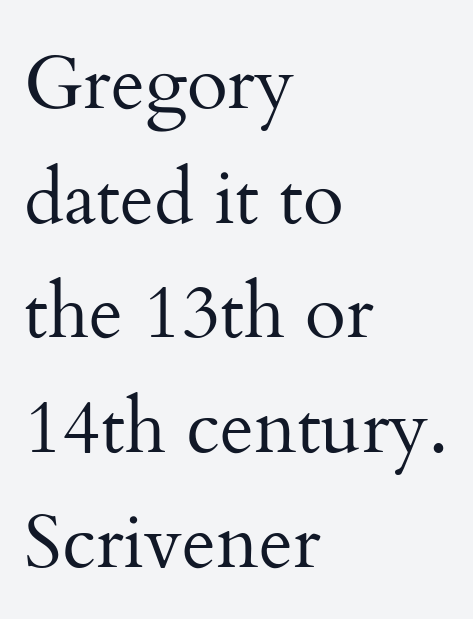
The image shows 75 px regular-weight serif type, upright; set left-aligned, normal line spacing (1.53x), normal letter spacing, not underlined; medium stroke contrast and a small x-height.
